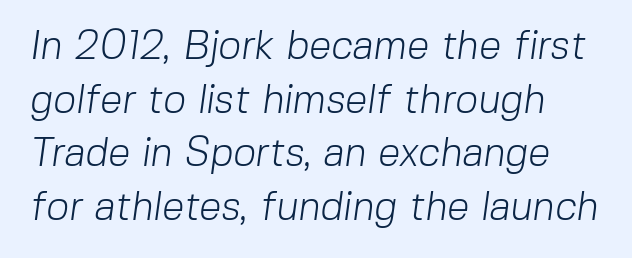
Q: Is the text bold? A: No.
Q: Is the typeface a serif or a sans-serif typeface? A: Sans-serif.
Q: Is the text underlined? A: No.
Q: How is the paragraph aligned? A: Left-aligned.
Q: Is the spacing between letters normal or unusually wide? A: Normal.
Q: Is the spacing between lines tight, normal or loose? A: Normal.
Q: Width (condensed, normal, or wide)? A: Normal.
Q: Stroke contrast? A: Low.
Q: x-height? A: Medium.
Q: Monospaced? A: No.
